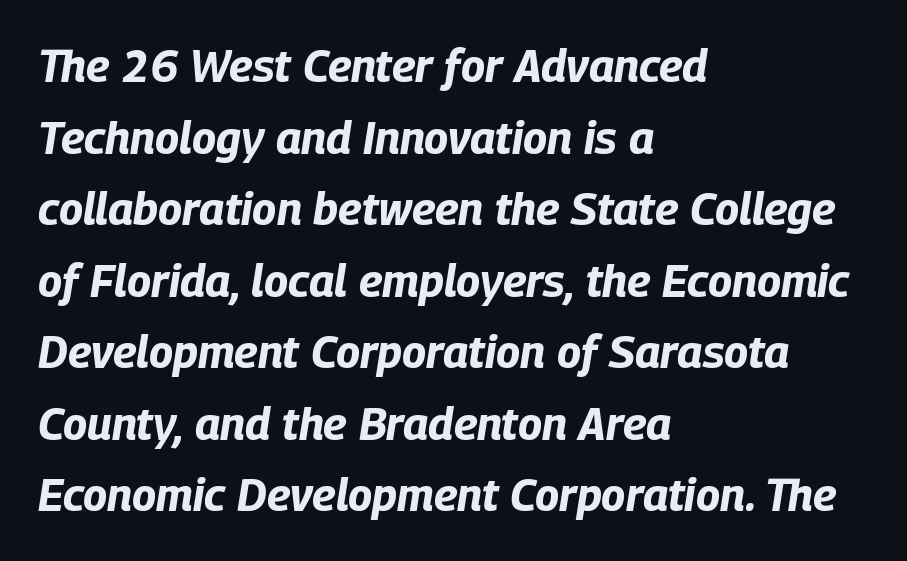
Does the leading feel generous? No, just average. Heft: maximum for text — a bold. In terms of letterspacing, this is plain default setting. Clear beneath every line of the passage.
